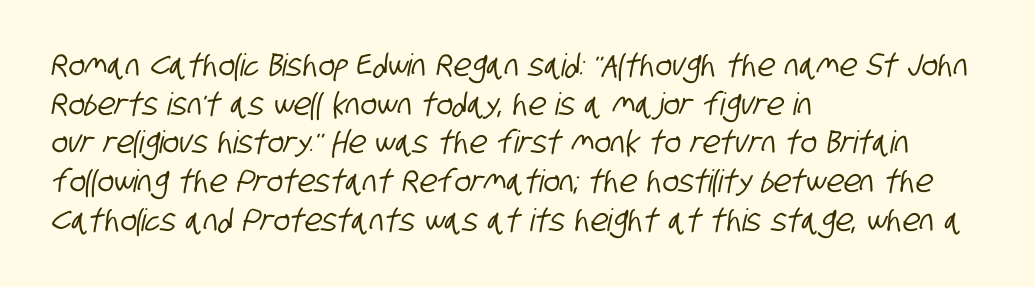
Q: Is the typeface a serif or a sans-serif typeface? A: Sans-serif.
Q: Is the text underlined? A: No.
Q: How is the paragraph aligned? A: Left-aligned.
Q: Is the spacing between letters normal or unusually wide? A: Normal.
Q: Is the spacing between lines tight, normal or loose? A: Normal.
Q: Width (condensed, normal, or wide)? A: Condensed.
Q: Stroke contrast? A: Low.
Q: x-height? A: Large.
Q: Monospaced? A: No.
